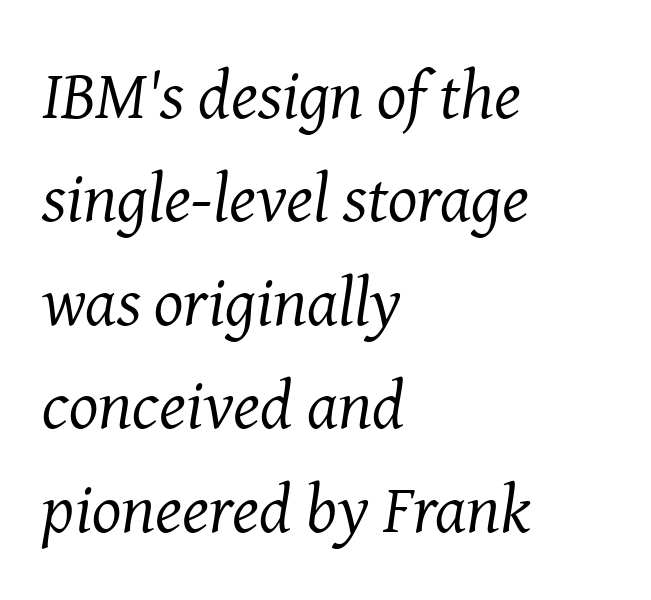
Honestly, the letter spacing is just normal — you wouldn't notice it. The setting favours the left margin, as ordinary paragraphs usually do. Type without underlining. The space between consecutive lines is moderate.
